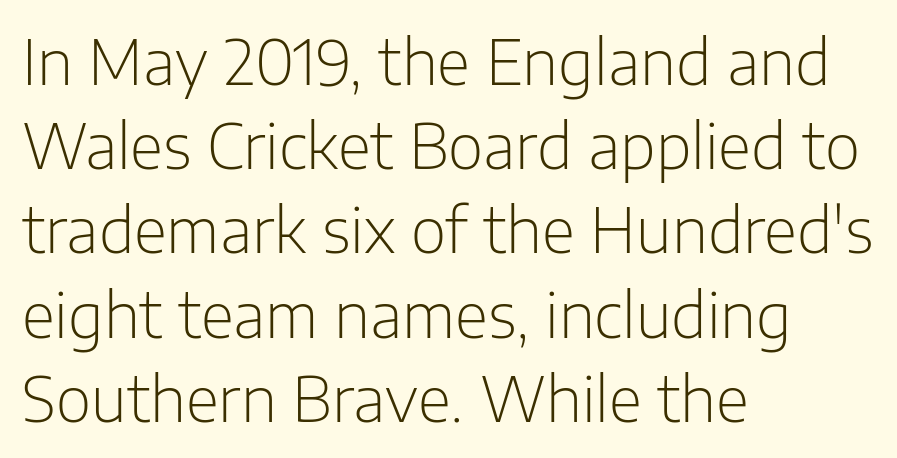
The image shows 61 px light sans-serif type, upright; set left-aligned, normal line spacing (1.38x), normal letter spacing, not underlined; low stroke contrast and a medium x-height.
